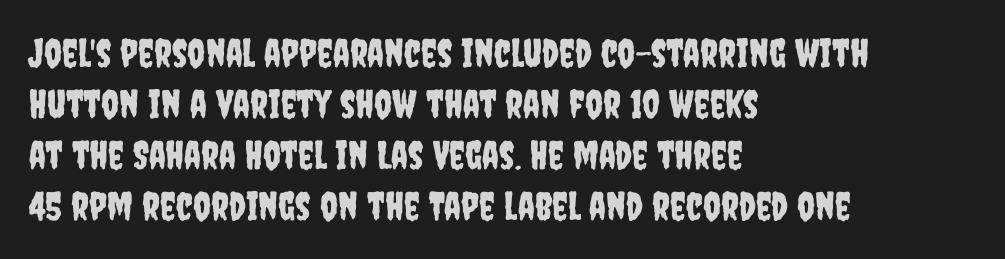
This sample keeps an unexceptional amount of space between lines. No italicization has been applied; the sample stays upright. Unlike a traditional serif, this face leaves its strokes unadorned. Line beginnings align vertically; line endings do not. Between one letter and the next there's only the usual sliver of space. These lines are rendered in a variable-pitch font.
